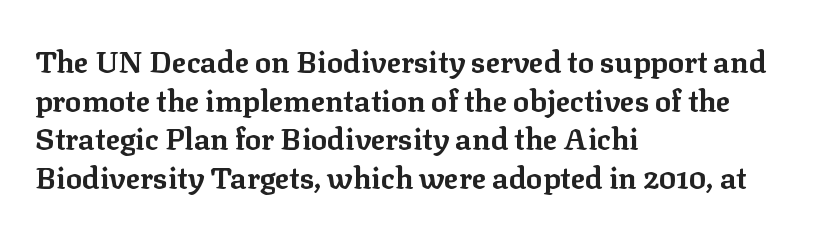
The image shows 30 px bold serif type, upright; set left-aligned, normal line spacing (1.29x), normal letter spacing, not underlined; low stroke contrast and a medium x-height.
